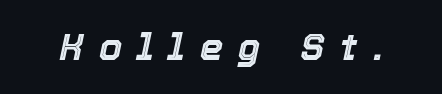
{"italic": "yes", "lean": "right", "slant_degrees": 12, "width": "normal", "x_height": "medium", "monospaced": "no", "underline": "no", "letter_spacing": "wide", "letter_spacing_em": 0.4, "glyph_px": 37}
